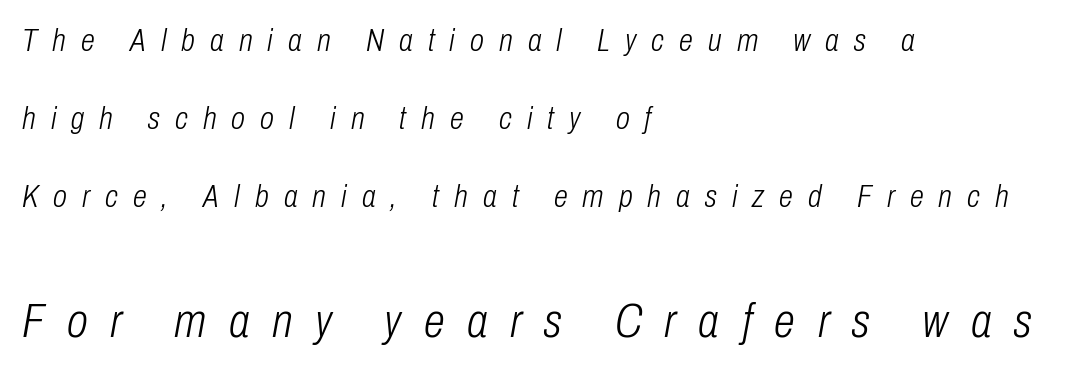
Q: Is the text bold? A: No.
Q: Is the text italic (slanted)? A: Yes, it leans right by about 10 degrees.
Q: Is the text underlined? A: No.
Q: How is the paragraph aligned? A: Left-aligned.
Q: Is the spacing between letters normal or unusually wide? A: Unusually wide.
Q: Is the spacing between lines tight, normal or loose? A: Loose.
Q: Which block of text is set in a larger size, the first (top) or the second (bottom)? A: The second (bottom) one.
Q: Width (condensed, normal, or wide)? A: Condensed.
Q: Stroke contrast? A: Low.
Q: x-height? A: Medium.
Q: Monospaced? A: No.
